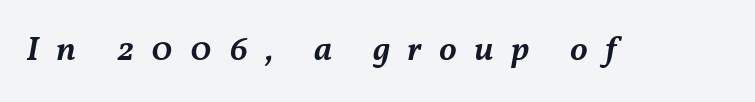
{"italic": "yes", "lean": "right", "slant_degrees": 11, "bold": "semi", "weight": "semibold", "width": "normal", "stroke_contrast": "medium", "x_height": "medium", "monospaced": "no", "underline": "no", "letter_spacing": "wide", "letter_spacing_em": 0.49, "glyph_px": 35}
